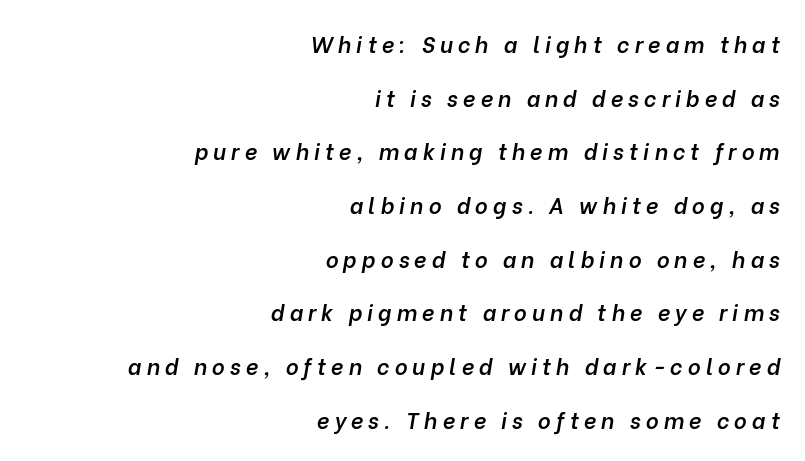
Q: Is the text bold? A: Semi-bold.
Q: Is the text italic (slanted)? A: Yes, it leans right by about 10 degrees.
Q: Is the text underlined? A: No.
Q: How is the paragraph aligned? A: Right-aligned.
Q: Is the spacing between letters normal or unusually wide? A: Unusually wide.
Q: Is the spacing between lines tight, normal or loose? A: Loose.
